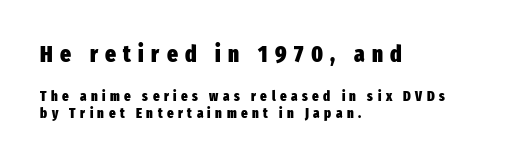
No word sits above an underline. Words appear elongated and porous because spacing is wide. Designer's note — italics off, roman on. Typeset ragged right — the left edge is the straight one. The face used here has the dense, thick strokes of a bold.
